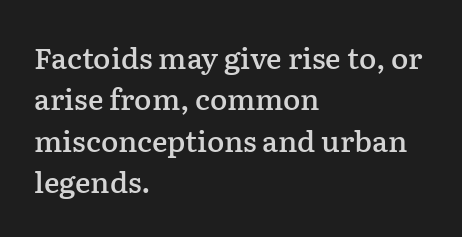
When letters stand straight like this, we call the style roman or upright. The paragraph shown leans on its left margin. Do the characters align in a grid? No, the font is proportional. What kind of face is this? One with serifs.
